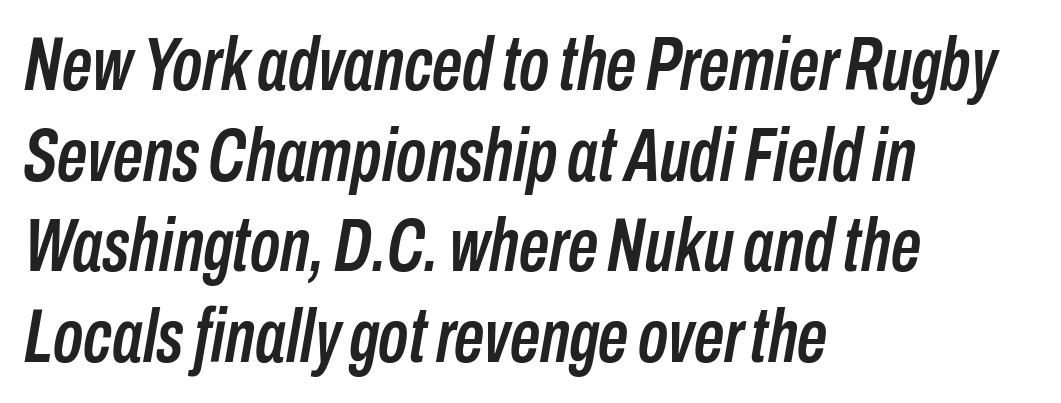
Horizontal alignment here is leftward, the default for most running prose. The rendering keeps characters at their native spacing. Looking at the ascenders, they clearly lean. The words here are not underlined. The letters advance in unequal steps, a hallmark of proportional type.
